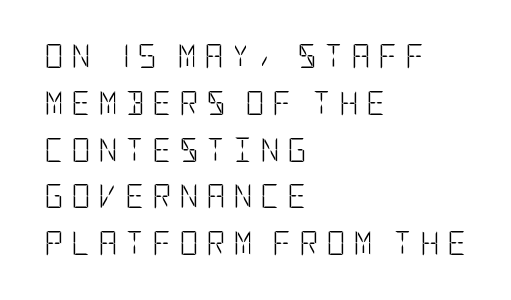
The image shows 24 px text type, upright; set left-aligned, loose line spacing (1.95x), unusually wide letter spacing (+0.31 em), not underlined.
